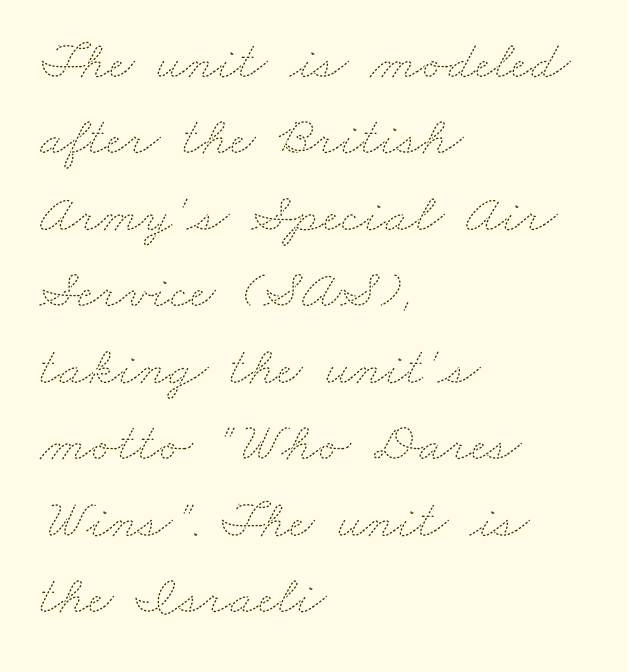
Honestly, the row spacing looks completely unremarkable. Observe the ordinary spacing: letters are neighbours, not strangers. No letter is thick-stroked: the sample isn't bold. Proportional: the letters do not fall into vertical columns.
